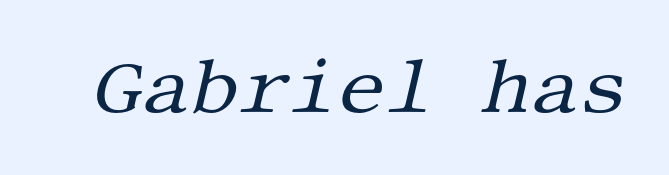
Q: Is the text bold? A: No.
Q: Is the text italic (slanted)? A: Yes, it leans right by about 13 degrees.
Q: Is the typeface a serif or a sans-serif typeface? A: Serif.
Q: Is the text underlined? A: No.
Q: Is the spacing between letters normal or unusually wide? A: Normal.
Q: Width (condensed, normal, or wide)? A: Normal.
Q: Stroke contrast? A: Medium.
Q: x-height? A: Large.
